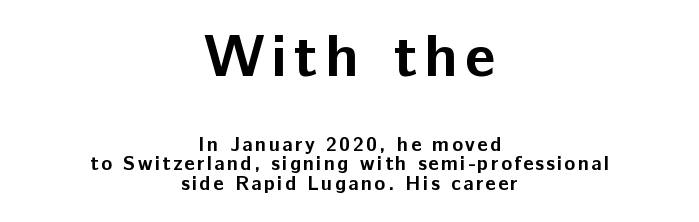
Q: Is the text bold? A: Yes.
Q: Is the text italic (slanted)? A: No, it is upright.
Q: Is the typeface a serif or a sans-serif typeface? A: Sans-serif.
Q: Is the text underlined? A: No.
Q: How is the paragraph aligned? A: Centered.
Q: Is the spacing between lines tight, normal or loose? A: Tight.
Q: Which block of text is set in a larger size, the first (top) or the second (bottom)? A: The first (top) one.
Q: Width (condensed, normal, or wide)? A: Normal.
Q: Stroke contrast? A: Low.
Q: x-height? A: Medium.
Q: Monospaced? A: No.
